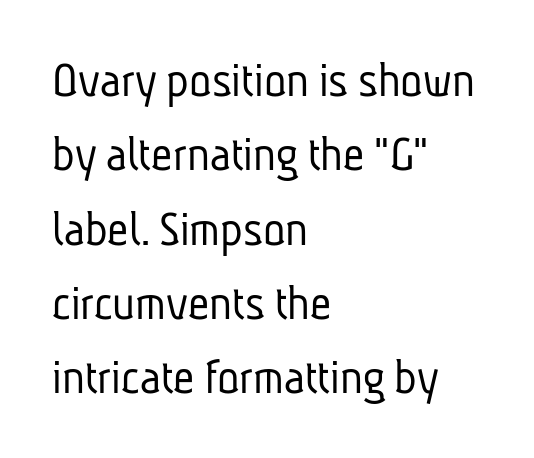
The image shows 52 px light, condensed sans-serif type; set left-aligned, normal line spacing (1.43x), normal letter spacing, not underlined; low stroke contrast and a medium x-height.
